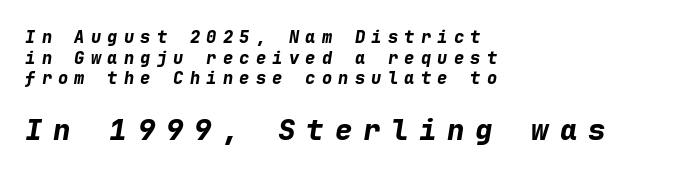
Casual observation: everything's shoved over to the left. There's an unmistakable incline to the writing here. The letterforms stand isolated, each surrounded by extra space. The more generous point size was reserved for the lower chunk. Type without underlining.
